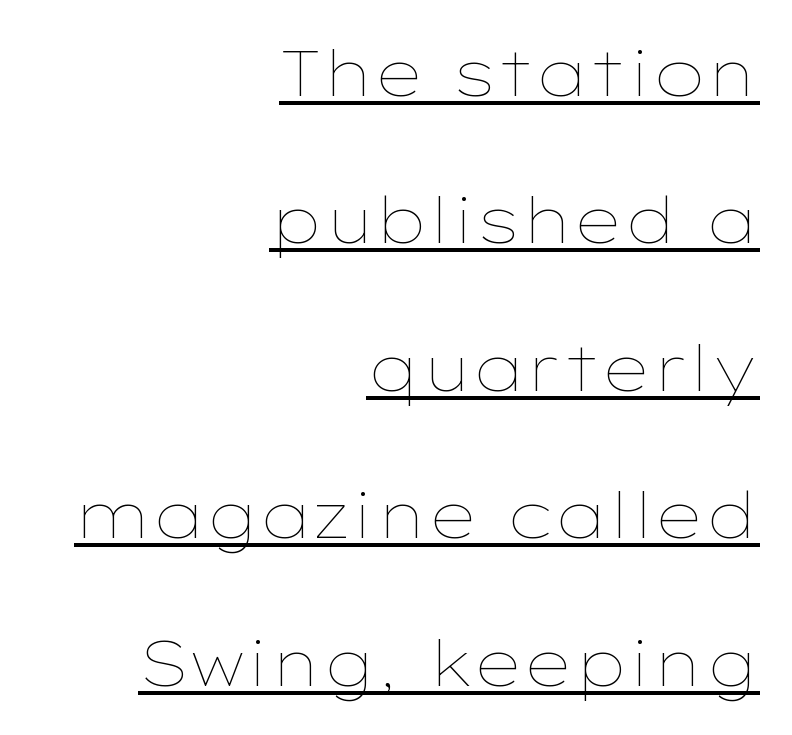
The type is set solid horizontally, with unmodified tracking. Ink coverage per letter is moderate at most. If you drew a line through each stem, it would be perfectly vertical. The typesetter chose a ragged-left arrangement here.
